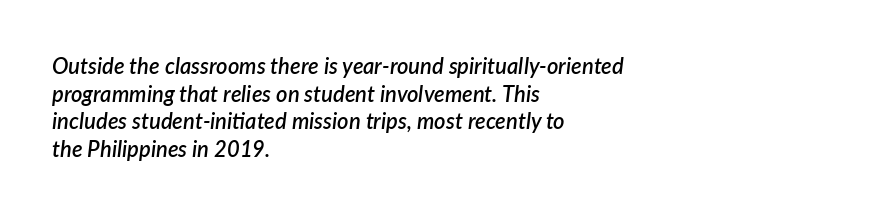
{"italic": "yes", "lean": "right", "slant_degrees": 7, "bold": "semi", "underline": "no", "align": "left", "line_spacing": "normal", "line_spacing_ratio": 1.26, "letter_spacing": "normal", "letter_spacing_em": 0.0, "glyph_px": 22}
